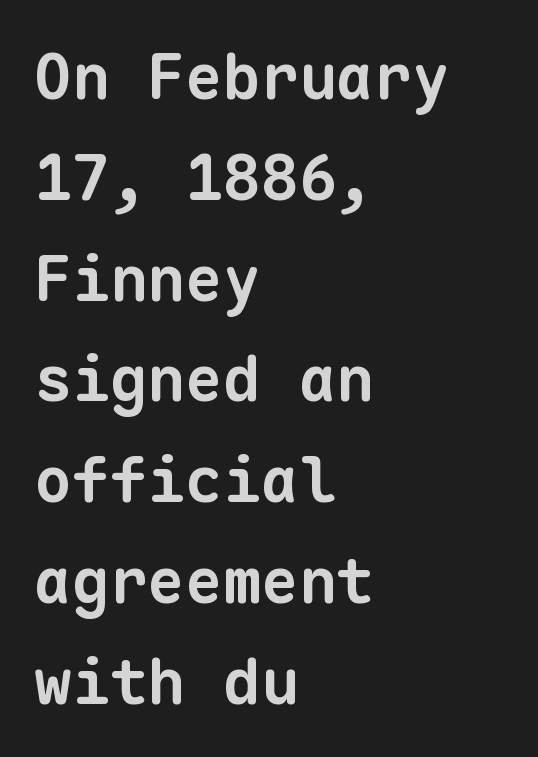
{"serif": "no", "bold": "yes", "weight": "bold", "width": "normal", "stroke_contrast": "low", "x_height": "medium", "monospaced": "yes", "underline": "no", "align": "left", "line_spacing": "normal", "line_spacing_ratio": 1.6, "letter_spacing": "normal", "letter_spacing_em": 0.0, "glyph_px": 63}
